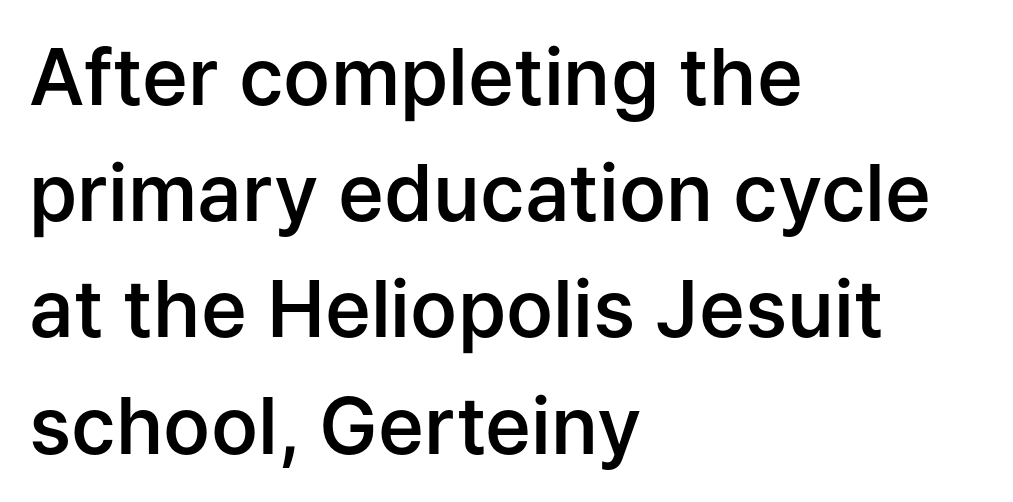
{"serif": "no", "italic": "no", "bold": "semi", "weight": "semibold", "width": "normal", "stroke_contrast": "low", "x_height": "medium", "monospaced": "no", "underline": "no", "align": "left", "line_spacing": "normal", "line_spacing_ratio": 1.49, "letter_spacing": "normal", "letter_spacing_em": 0.0, "glyph_px": 78}
